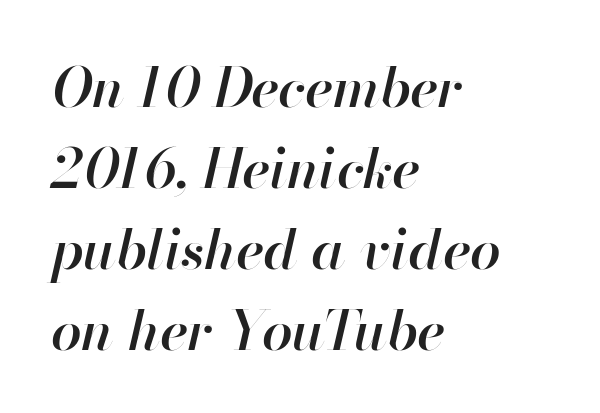
The image shows 55 px semibold type, italic (leaning right); set left-aligned, normal line spacing (1.47x), normal letter spacing, not underlined; high stroke contrast and a small x-height.
